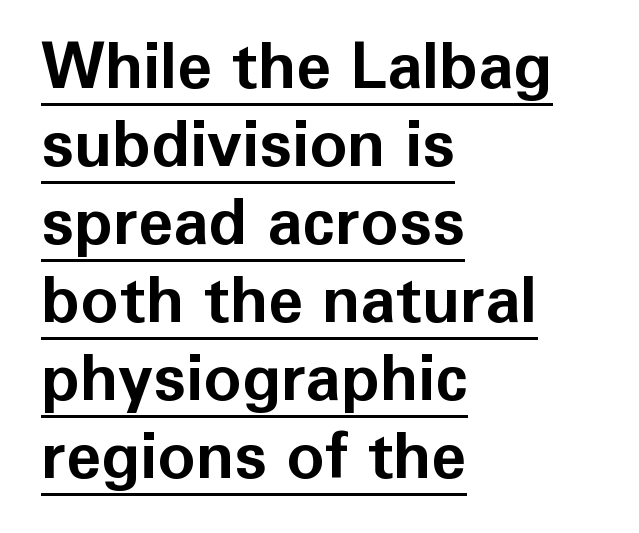
Underlining? Definitely there. The compositor pushed each line to the left boundary. Upright lettering throughout. Summary of weight: heavy, a full bold. You could not count columns in this text — the font is proportionally spaced. Regarding serifs, this sample does without them.
